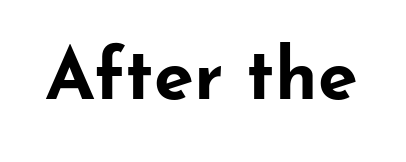
Classification — sans serif. Character widths vary here, with narrow letters taking less room than wide ones. The glyphs are unaccompanied by any horizontal stroke below them. Pretty heavy lettering here — definitely bold. Students, note that the glyphs here touch the page at normal intervals. A roman cut, with each character standing at attention.
